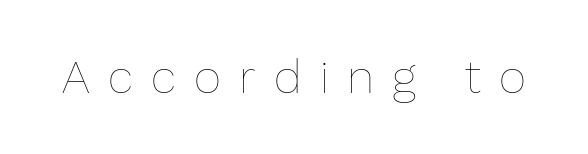
Q: Is the text bold? A: No.
Q: Is the text italic (slanted)? A: No, it is upright.
Q: Is the text underlined? A: No.
Q: Is the spacing between letters normal or unusually wide? A: Unusually wide.
Q: Width (condensed, normal, or wide)? A: Normal.
Q: Stroke contrast? A: Low.
Q: x-height? A: Medium.
Q: Monospaced? A: No.
